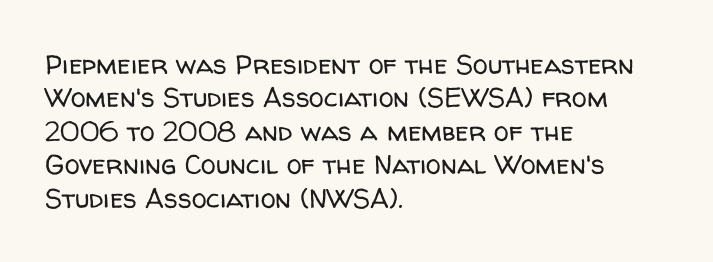
Q: Is the text bold? A: No.
Q: Is the text italic (slanted)? A: No, it is upright.
Q: Is the text underlined? A: No.
Q: How is the paragraph aligned? A: Left-aligned.
Q: Is the spacing between letters normal or unusually wide? A: Normal.
